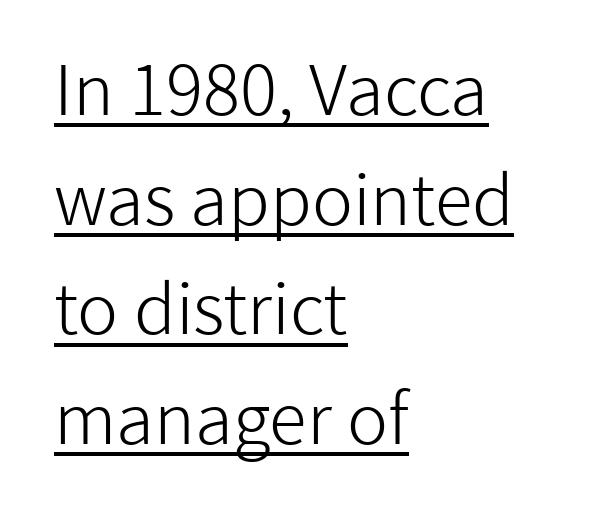
Q: Is the text bold? A: No.
Q: Is the text italic (slanted)? A: No, it is upright.
Q: Is the typeface a serif or a sans-serif typeface? A: Sans-serif.
Q: Is the text underlined? A: Yes.
Q: How is the paragraph aligned? A: Left-aligned.
Q: Is the spacing between letters normal or unusually wide? A: Normal.
Q: Is the spacing between lines tight, normal or loose? A: Normal.
Q: Width (condensed, normal, or wide)? A: Normal.
Q: Stroke contrast? A: Low.
Q: x-height? A: Medium.
Q: Monospaced? A: No.
